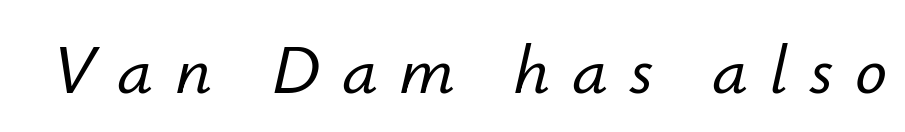
Q: Is the text italic (slanted)? A: Yes, it leans right by about 12 degrees.
Q: Is the text underlined? A: No.
Q: Is the spacing between letters normal or unusually wide? A: Unusually wide.
Q: Width (condensed, normal, or wide)? A: Normal.
Q: Stroke contrast? A: Low.
Q: x-height? A: Small.
Q: Monospaced? A: No.
